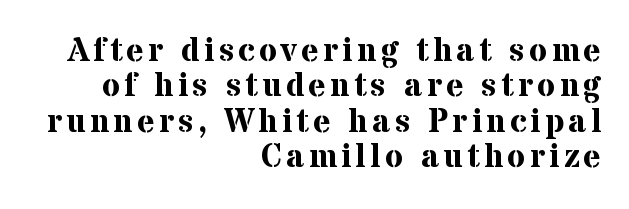
Q: Is the text bold? A: Yes.
Q: Is the text italic (slanted)? A: No, it is upright.
Q: Is the typeface a serif or a sans-serif typeface? A: Serif.
Q: Is the text underlined? A: No.
Q: How is the paragraph aligned? A: Right-aligned.
Q: Is the spacing between lines tight, normal or loose? A: Tight.
Q: Width (condensed, normal, or wide)? A: Normal.
Q: Stroke contrast? A: Medium.
Q: x-height? A: Medium.
Q: Monospaced? A: No.
